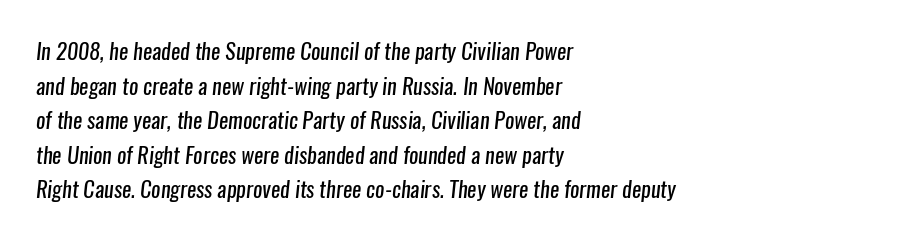
Q: Is the text bold? A: No.
Q: Is the text underlined? A: No.
Q: How is the paragraph aligned? A: Left-aligned.
Q: Is the spacing between letters normal or unusually wide? A: Normal.
Q: Is the spacing between lines tight, normal or loose? A: Normal.
